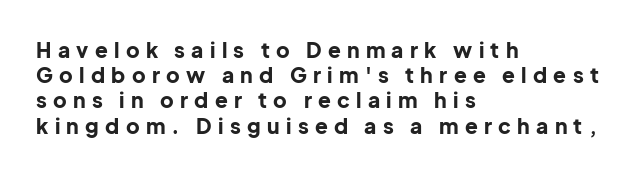
{"italic": "no", "bold": "yes", "underline": "no", "align": "left", "line_spacing_ratio": 1.2, "letter_spacing": "wide", "letter_spacing_em": 0.3, "glyph_px": 21}
